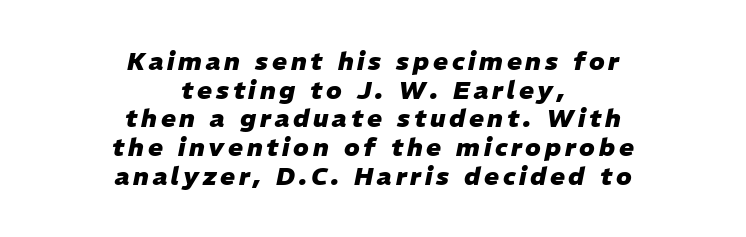
The image shows 25 px bold type, italic (leaning right); set centered, tight line spacing (1.15x), not underlined.
